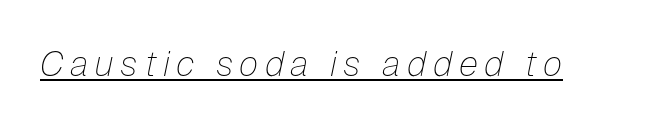
Q: Is the text bold? A: No.
Q: Is the text italic (slanted)? A: Yes, it leans right by about 12 degrees.
Q: Is the text underlined? A: Yes.
Q: Width (condensed, normal, or wide)? A: Normal.
Q: Stroke contrast? A: Low.
Q: x-height? A: Medium.
Q: Monospaced? A: No.
